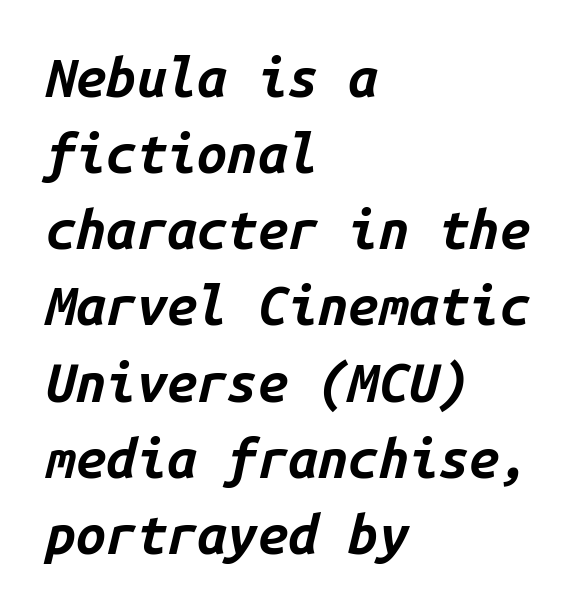
{"italic": "yes", "lean": "right", "slant_degrees": 14, "bold": "yes", "weight": "bold", "width": "normal", "stroke_contrast": "low", "x_height": "medium", "monospaced": "yes", "underline": "no", "align": "left", "line_spacing": "normal", "line_spacing_ratio": 1.41, "letter_spacing": "normal", "letter_spacing_em": 0.0, "glyph_px": 54}
